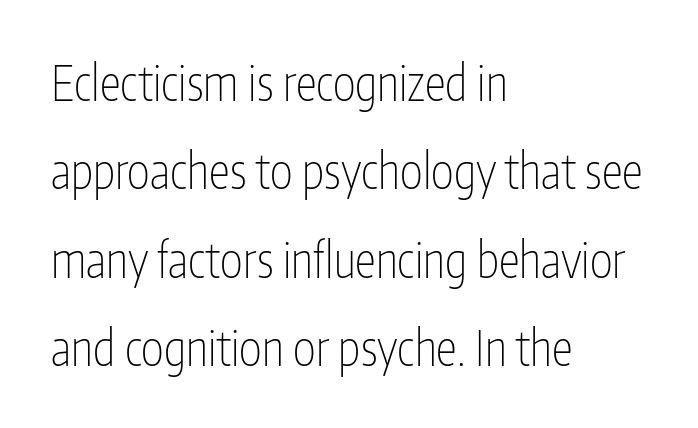
Q: Is the text bold? A: No.
Q: Is the text italic (slanted)? A: No, it is upright.
Q: Is the typeface a serif or a sans-serif typeface? A: Sans-serif.
Q: Is the text underlined? A: No.
Q: How is the paragraph aligned? A: Left-aligned.
Q: Is the spacing between letters normal or unusually wide? A: Normal.
Q: Width (condensed, normal, or wide)? A: Condensed.
Q: Stroke contrast? A: Low.
Q: x-height? A: Medium.
Q: Monospaced? A: No.
